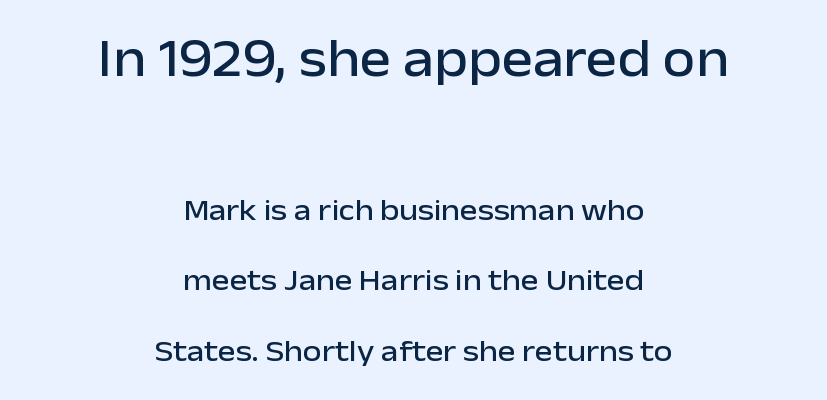
Q: Is the text italic (slanted)? A: No, it is upright.
Q: Is the typeface a serif or a sans-serif typeface? A: Sans-serif.
Q: Is the text underlined? A: No.
Q: How is the paragraph aligned? A: Centered.
Q: Is the spacing between letters normal or unusually wide? A: Normal.
Q: Is the spacing between lines tight, normal or loose? A: Loose.
Q: Which block of text is set in a larger size, the first (top) or the second (bottom)? A: The first (top) one.
Q: Width (condensed, normal, or wide)? A: Normal.
Q: Stroke contrast? A: Low.
Q: x-height? A: Medium.
Q: Monospaced? A: No.
